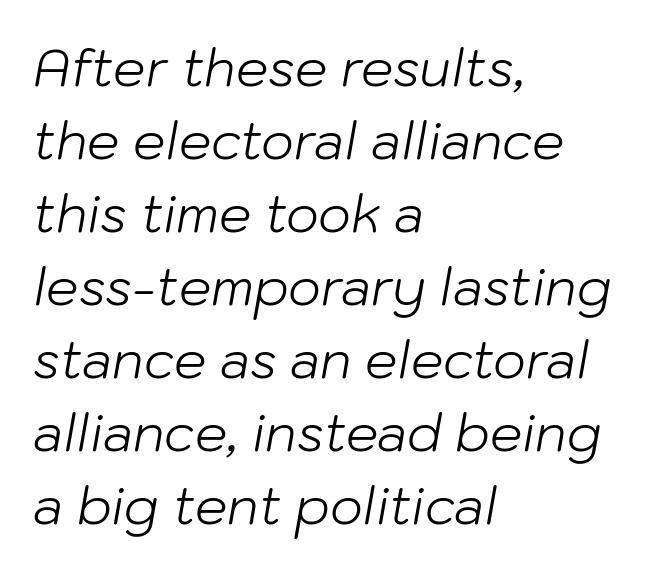
Q: Is the text bold? A: No.
Q: Is the text italic (slanted)? A: Yes, it leans right by about 10 degrees.
Q: Is the text underlined? A: No.
Q: How is the paragraph aligned? A: Left-aligned.
Q: Is the spacing between letters normal or unusually wide? A: Normal.
Q: Is the spacing between lines tight, normal or loose? A: Normal.
Q: Width (condensed, normal, or wide)? A: Normal.
Q: Stroke contrast? A: Low.
Q: x-height? A: Medium.
Q: Monospaced? A: No.
